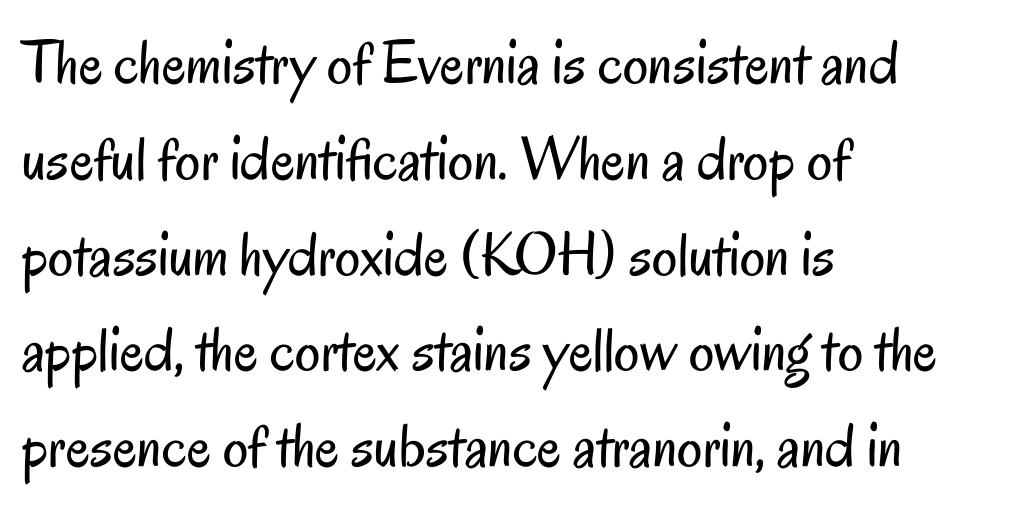
Stem width sits at or under what a default text font uses. The letters stand upright; this is a roman face. Is this a sans? Yes — the strokes have no serifs. Is the block centered? No — it sits flush against the left margin.
